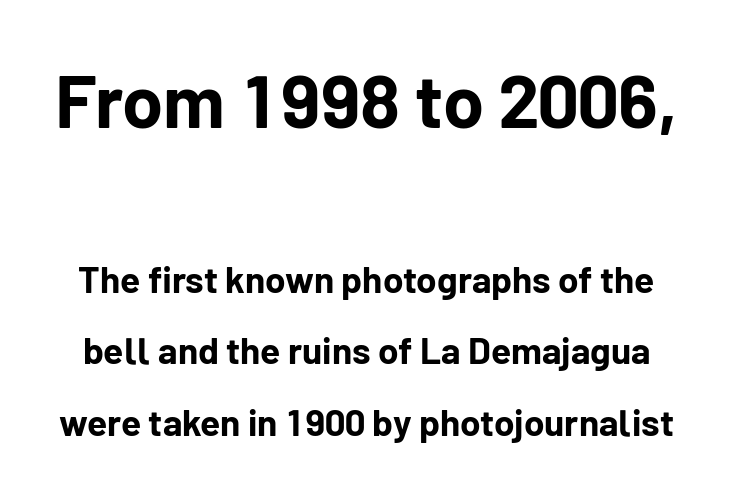
In terms of posture, this sample is upright. One glance says open: line gaps are wider than usual. The letters sit at their default tracking, neither squeezed nor spread. No feet cap the strokes, marking this as sans-serif type.
